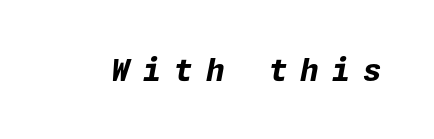
The image shows 30 px bold type, italic (leaning right); set unusually wide letter spacing (+0.43 em), not underlined; low stroke contrast and a medium x-height.
